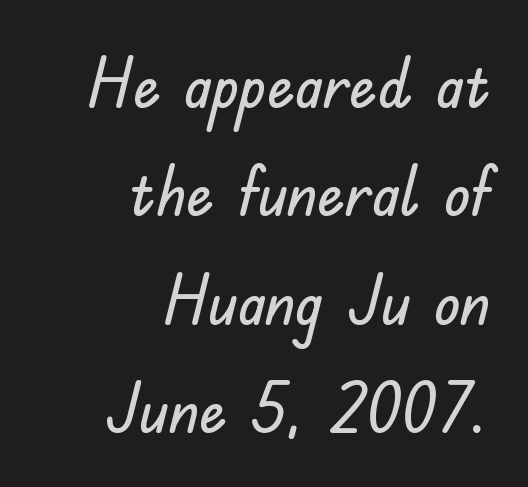
Q: Is the text italic (slanted)? A: Yes.
Q: Is the typeface a serif or a sans-serif typeface? A: Sans-serif.
Q: Is the text underlined? A: No.
Q: How is the paragraph aligned? A: Right-aligned.
Q: Is the spacing between letters normal or unusually wide? A: Normal.
Q: Is the spacing between lines tight, normal or loose? A: Normal.
Q: Width (condensed, normal, or wide)? A: Normal.
Q: Stroke contrast? A: Low.
Q: x-height? A: Small.
Q: Monospaced? A: No.
